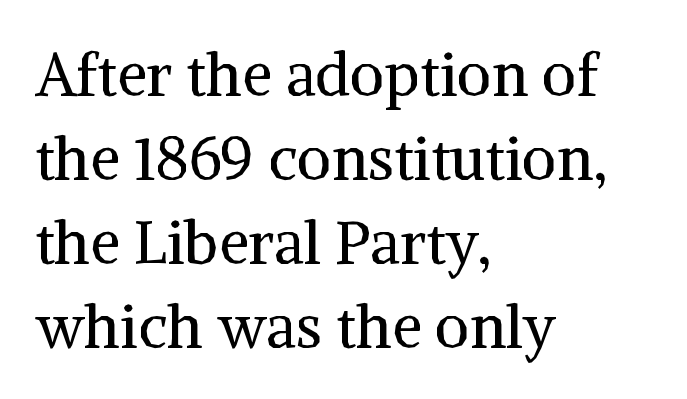
Q: Is the text bold? A: No.
Q: Is the text italic (slanted)? A: No, it is upright.
Q: Is the typeface a serif or a sans-serif typeface? A: Serif.
Q: Is the text underlined? A: No.
Q: How is the paragraph aligned? A: Left-aligned.
Q: Is the spacing between letters normal or unusually wide? A: Normal.
Q: Is the spacing between lines tight, normal or loose? A: Normal.
Q: Width (condensed, normal, or wide)? A: Normal.
Q: Stroke contrast? A: Medium.
Q: x-height? A: Medium.
Q: Monospaced? A: No.
